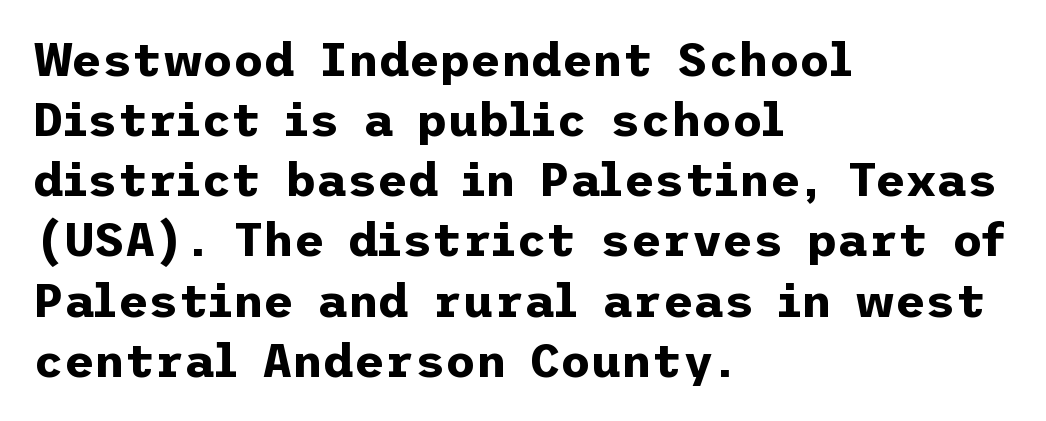
The image shows 47 px bold sans-serif type, upright; set left-aligned, normal line spacing (1.28x), normal letter spacing, not underlined; low stroke contrast and a medium x-height.
